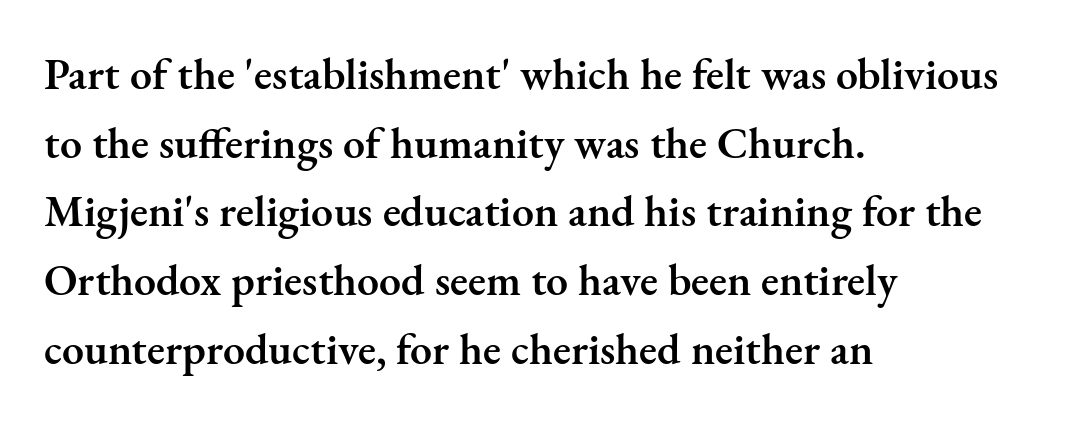
{"serif": "yes", "italic": "no", "bold": "semi", "weight": "semibold", "width": "normal", "stroke_contrast": "medium", "x_height": "small", "monospaced": "no", "underline": "no", "align": "left", "line_spacing": "normal", "line_spacing_ratio": 1.56, "letter_spacing": "normal", "letter_spacing_em": 0.0, "glyph_px": 44}
